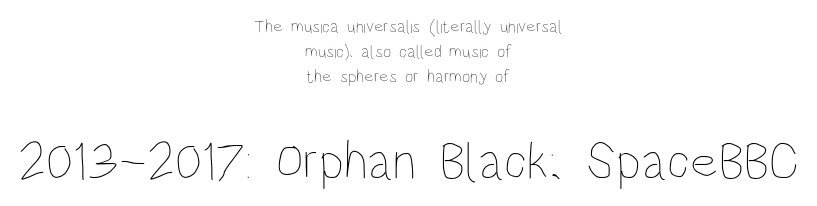
Q: Is the text bold? A: No.
Q: Is the text italic (slanted)? A: No, it is upright.
Q: Is the text underlined? A: No.
Q: How is the paragraph aligned? A: Centered.
Q: Is the spacing between letters normal or unusually wide? A: Normal.
Q: Is the spacing between lines tight, normal or loose? A: Normal.
Q: Which block of text is set in a larger size, the first (top) or the second (bottom)? A: The second (bottom) one.
Q: Width (condensed, normal, or wide)? A: Condensed.
Q: Stroke contrast? A: Low.
Q: x-height? A: Large.
Q: Monospaced? A: No.
